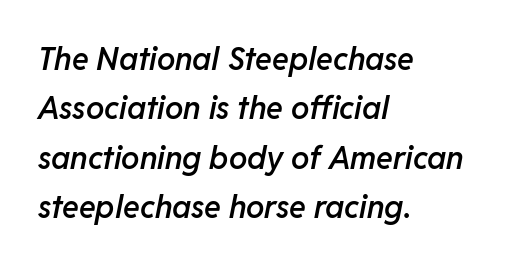
The image shows 31 px semibold type, italic (leaning right); set left-aligned, normal line spacing (1.59x), normal letter spacing, not underlined; low stroke contrast and a medium x-height.
